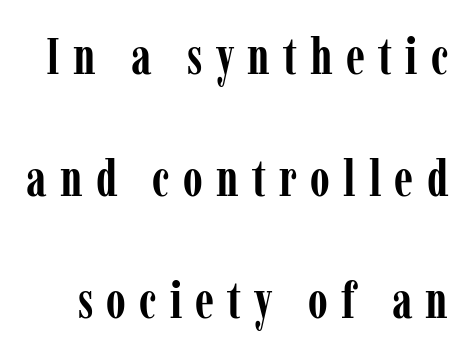
{"serif": "yes", "italic": "no", "bold": "yes", "weight": "semibold", "width": "condensed", "stroke_contrast": "low", "x_height": "medium", "monospaced": "no", "underline": "no", "line_spacing": "loose", "line_spacing_ratio": 2.39, "letter_spacing": "wide", "letter_spacing_em": 0.26, "glyph_px": 51}
